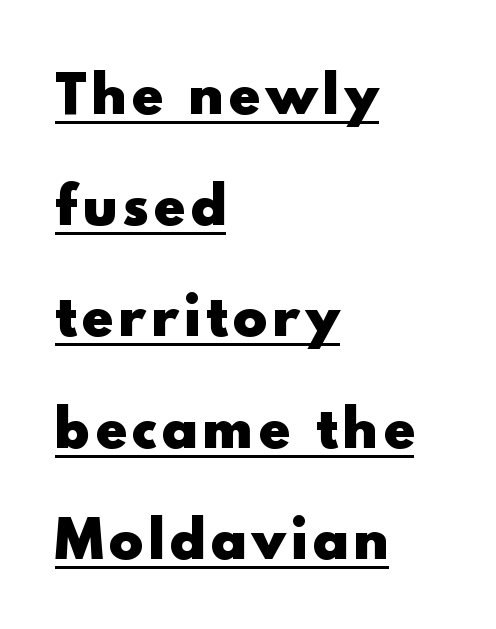
The image shows 51 px heavy sans-serif type, upright; set left-aligned, loose line spacing (2.18x), underlined; a small x-height.
